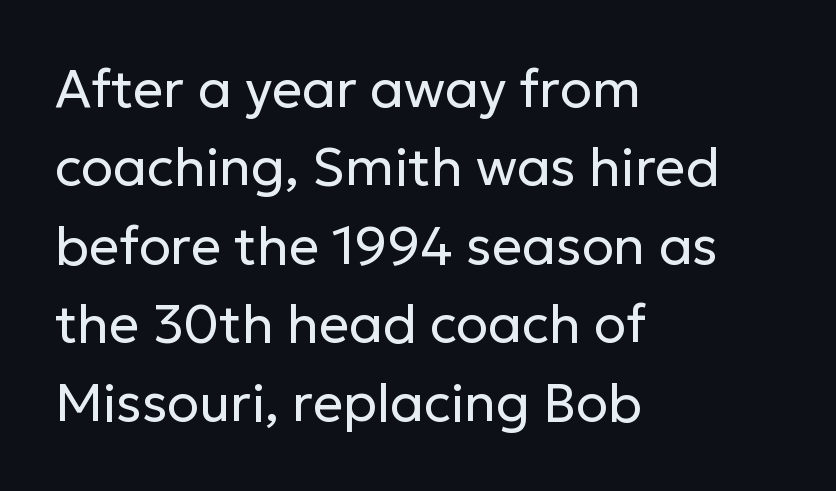
The image shows 53 px regular-weight sans-serif type, upright; set left-aligned, normal line spacing (1.48x), normal letter spacing, not underlined; low stroke contrast and a medium x-height.
